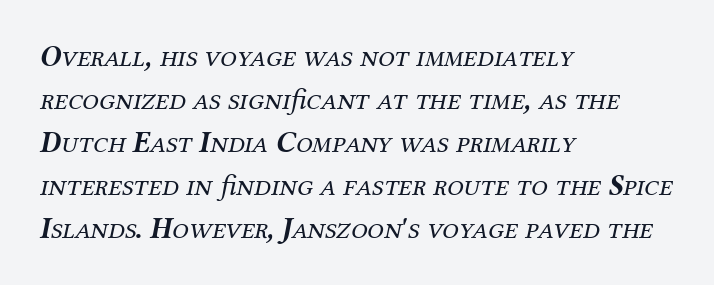
Q: Is the text bold? A: No.
Q: Is the text italic (slanted)? A: Yes, it leans right by about 12 degrees.
Q: Is the typeface a serif or a sans-serif typeface? A: Serif.
Q: Is the text underlined? A: No.
Q: How is the paragraph aligned? A: Left-aligned.
Q: Is the spacing between letters normal or unusually wide? A: Normal.
Q: Is the spacing between lines tight, normal or loose? A: Normal.
Q: Width (condensed, normal, or wide)? A: Normal.
Q: Stroke contrast? A: Medium.
Q: x-height? A: Medium.
Q: Monospaced? A: No.
